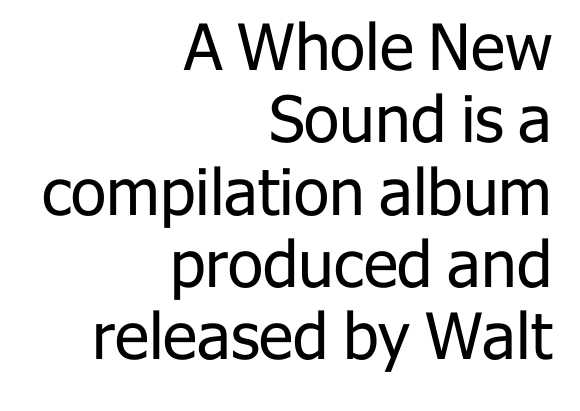
The image shows 64 px regular-weight sans-serif type, upright; set right-aligned, tight line spacing (1.13x), normal letter spacing, not underlined; low stroke contrast and a medium x-height.
